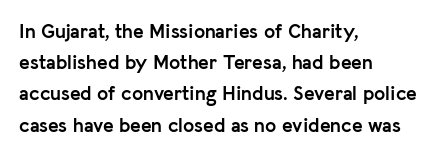
Q: Is the text bold? A: Yes.
Q: Is the text italic (slanted)? A: No, it is upright.
Q: Is the text underlined? A: No.
Q: How is the paragraph aligned? A: Left-aligned.
Q: Is the spacing between letters normal or unusually wide? A: Normal.
Q: Is the spacing between lines tight, normal or loose? A: Normal.
